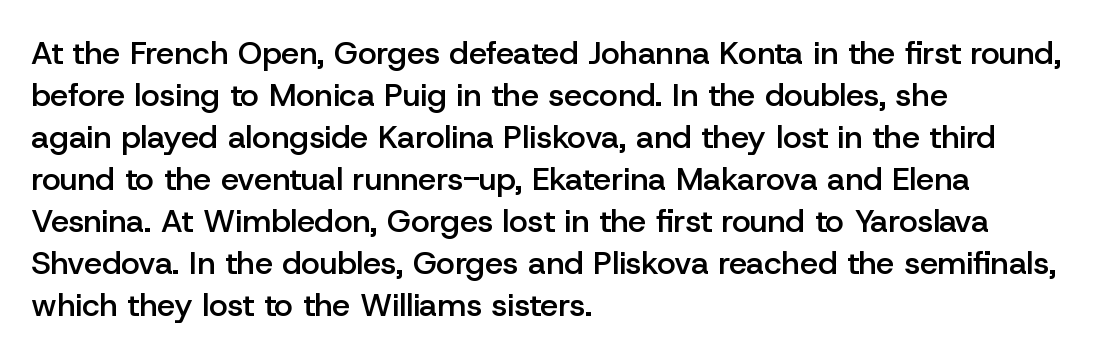
Underline: absent. Unlike italic type, these characters show no tilt at all. The passage shown has conventional tracking throughout. Is there much room between lines? A standard amount, neither cramped nor airy.
